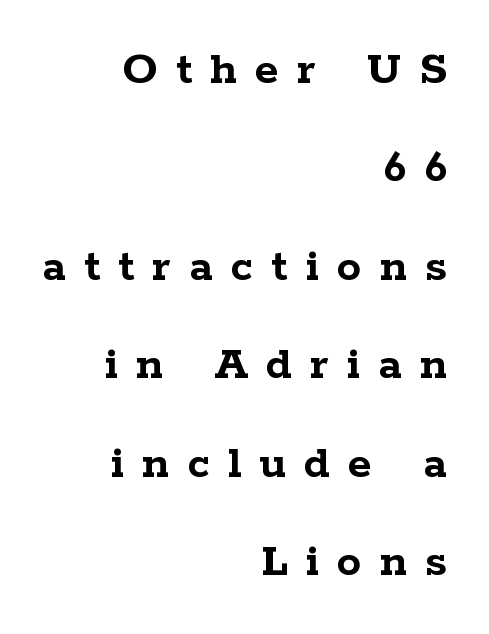
{"serif": "yes", "italic": "no", "bold": "yes", "weight": "semibold", "width": "wide", "stroke_contrast": "low", "x_height": "medium", "monospaced": "no", "underline": "no", "align": "right", "line_spacing": "loose", "line_spacing_ratio": 2.01, "letter_spacing": "wide", "letter_spacing_em": 0.37, "glyph_px": 49}
